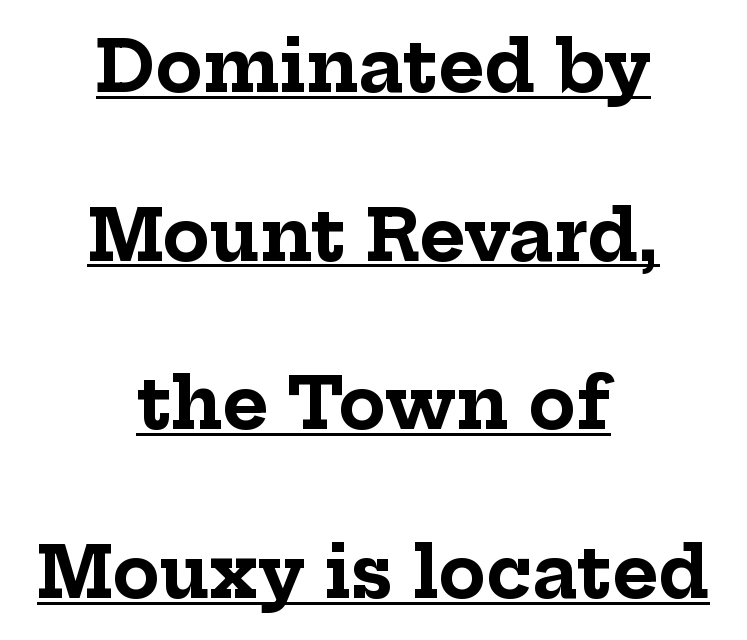
The image shows 70 px bold serif type, upright; set centered, loose line spacing (2.41x), normal letter spacing, underlined; low stroke contrast and a medium x-height.
